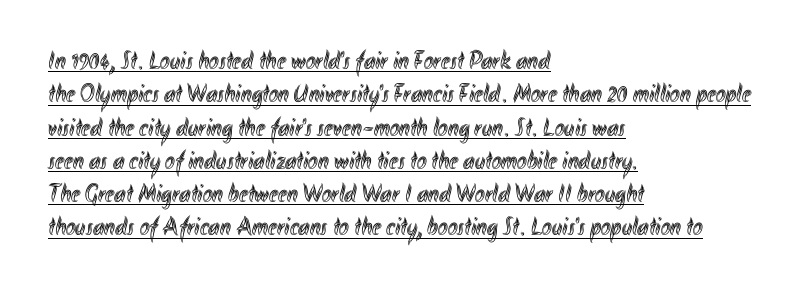
{"underline": "yes", "align": "left", "line_spacing": "normal", "line_spacing_ratio": 1.28, "letter_spacing": "normal", "letter_spacing_em": 0.0, "glyph_px": 26}
